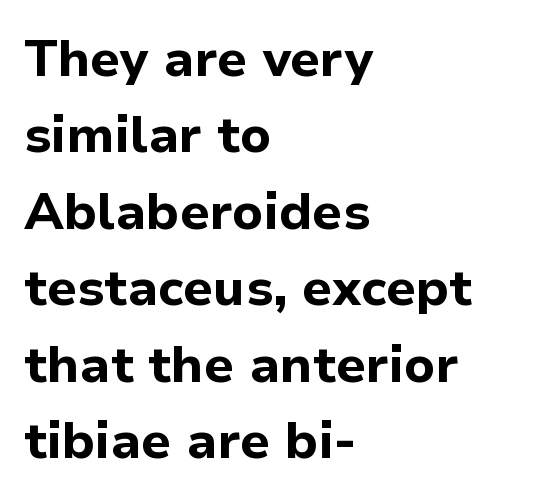
{"serif": "no", "italic": "no", "bold": "yes", "weight": "bold", "width": "normal", "stroke_contrast": "low", "x_height": "medium", "monospaced": "no", "underline": "no", "align": "left", "line_spacing": "normal", "line_spacing_ratio": 1.5, "letter_spacing": "normal", "letter_spacing_em": 0.0, "glyph_px": 51}
